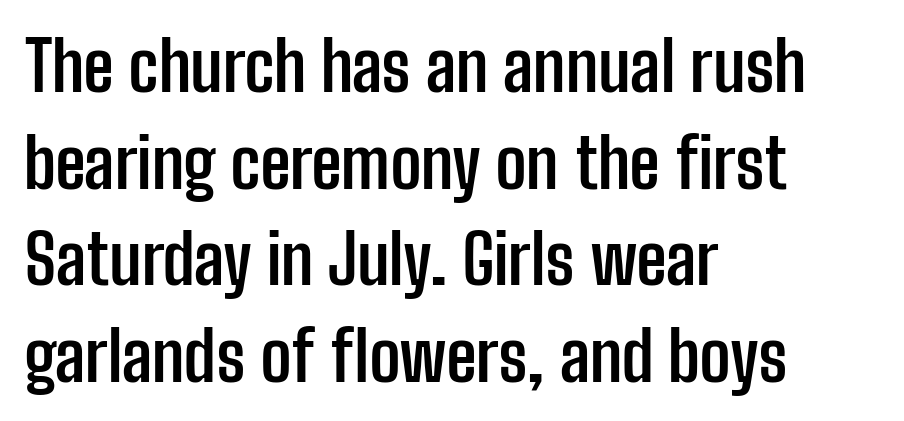
{"serif": "no", "italic": "no", "bold": "yes", "weight": "semibold", "width": "condensed", "stroke_contrast": "low", "x_height": "medium", "monospaced": "no", "underline": "no", "align": "left", "line_spacing": "normal", "line_spacing_ratio": 1.4, "letter_spacing": "normal", "letter_spacing_em": 0.0, "glyph_px": 69}
